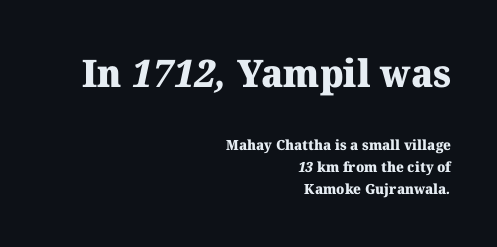
Alignment: flush right. Serif or sans? Serif — the stroke terminals have little feet. Beneath every word, the page is bare. Proportional: the letters do not fall into vertical columns. The upper block of text is set noticeably larger than the block beneath it. Heavy-handed strokes throughout: this text is bold.
